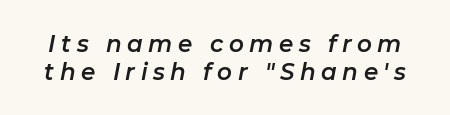
{"italic": "yes", "lean": "right", "slant_degrees": 11, "underline": "no", "line_spacing_ratio": 1.2, "letter_spacing": "wide", "letter_spacing_em": 0.24, "glyph_px": 23}
